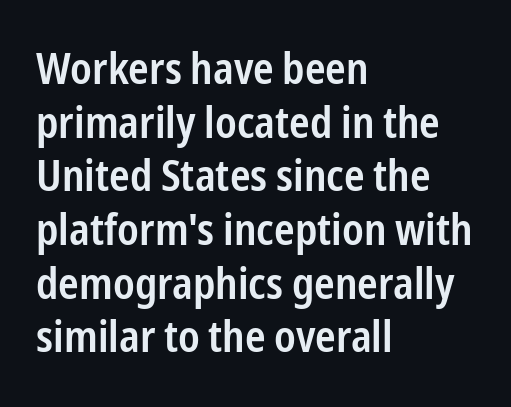
{"serif": "no", "italic": "no", "bold": "semi", "weight": "semibold", "width": "condensed", "stroke_contrast": "low", "x_height": "medium", "monospaced": "no", "underline": "no", "align": "left", "line_spacing_ratio": 1.22, "letter_spacing": "normal", "letter_spacing_em": 0.0, "glyph_px": 44}
